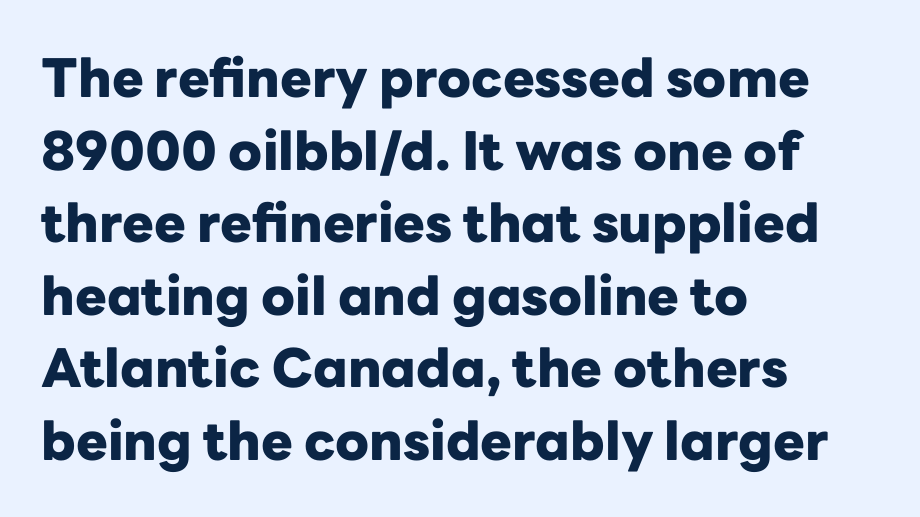
The image shows 53 px heavy sans-serif type, upright; set left-aligned, normal line spacing (1.37x), normal letter spacing, not underlined; low stroke contrast and a medium x-height.
